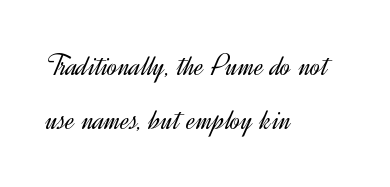
Q: Is the text bold? A: No.
Q: Is the text italic (slanted)? A: Yes.
Q: Is the typeface a serif or a sans-serif typeface? A: Sans-serif.
Q: Is the text underlined? A: No.
Q: How is the paragraph aligned? A: Left-aligned.
Q: Is the spacing between letters normal or unusually wide? A: Normal.
Q: Width (condensed, normal, or wide)? A: Normal.
Q: x-height? A: Small.
Q: Monospaced? A: No.
